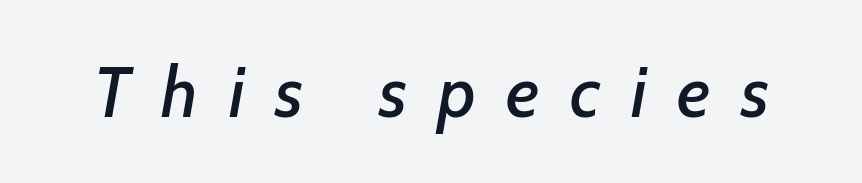
Any mark beneath the type? The region is blank. Compared with typical body copy, the letter spacing here is much looser. Posture: slanted. Is this a fixed-width face? No — the glyphs have proportional, varying widths.
